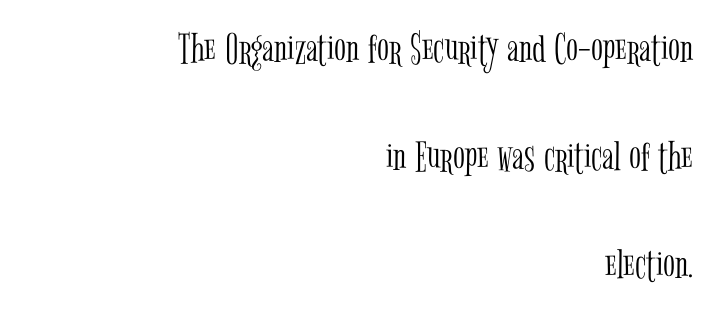
This sample trades compactness for vertical openness between lines. No letter is thick-stroked: the sample isn't bold. The type is set solid horizontally, with unmodified tracking. The setting favours the right margin, as signatures and pull-quotes sometimes do. Type without underlining. This sample has the flowing, uneven cadence of proportional lettering.
